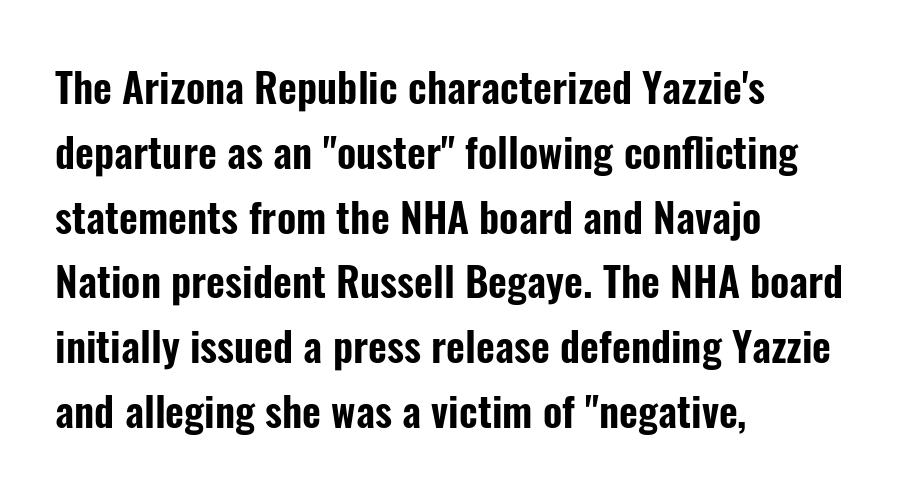
Q: Is the text italic (slanted)? A: No, it is upright.
Q: Is the typeface a serif or a sans-serif typeface? A: Sans-serif.
Q: Is the text underlined? A: No.
Q: How is the paragraph aligned? A: Left-aligned.
Q: Is the spacing between letters normal or unusually wide? A: Normal.
Q: Is the spacing between lines tight, normal or loose? A: Normal.
Q: Width (condensed, normal, or wide)? A: Condensed.
Q: Stroke contrast? A: Low.
Q: x-height? A: Medium.
Q: Monospaced? A: No.
